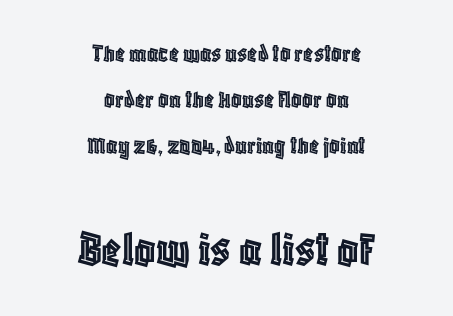
Q: Is the text italic (slanted)? A: No, it is upright.
Q: Is the text underlined? A: No.
Q: How is the paragraph aligned? A: Centered.
Q: Is the spacing between letters normal or unusually wide? A: Normal.
Q: Which block of text is set in a larger size, the first (top) or the second (bottom)? A: The second (bottom) one.
Q: Width (condensed, normal, or wide)? A: Condensed.
Q: x-height? A: Large.
Q: Monospaced? A: No.
